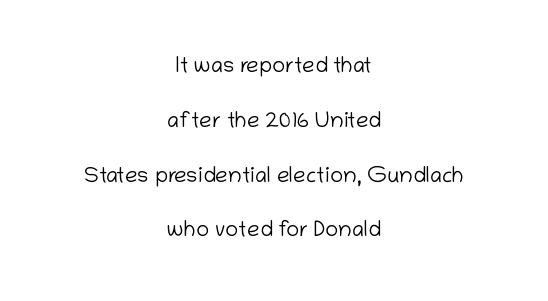
This rendering leaves character spacing at its baseline value. Descender tails drop into unmarked territory. The weight tops out at a normal text grade. Does the lettering tilt? It doesn't — this is upright. The block of text is sparse from top to bottom, with ample space between rows. These lines are centered, leaving both edges ragged.
